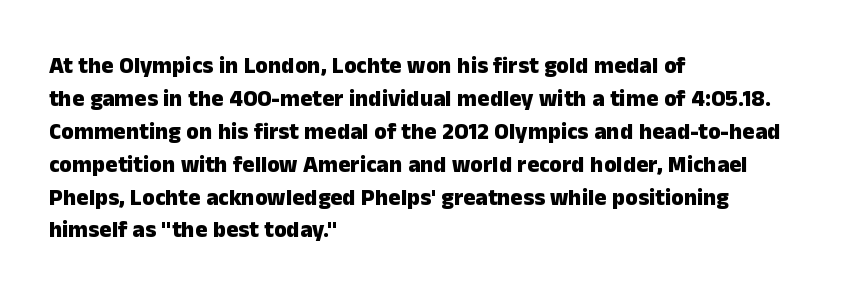
Q: Is the text bold? A: Yes.
Q: Is the text italic (slanted)? A: No, it is upright.
Q: Is the text underlined? A: No.
Q: How is the paragraph aligned? A: Left-aligned.
Q: Is the spacing between letters normal or unusually wide? A: Normal.
Q: Is the spacing between lines tight, normal or loose? A: Normal.
